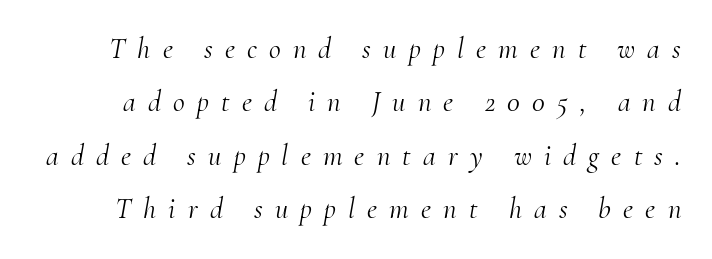
{"serif": "yes", "italic": "yes", "lean": "right", "slant_degrees": 10, "bold": "no", "weight": "light", "width": "normal", "stroke_contrast": "medium", "x_height": "small", "monospaced": "no", "underline": "no", "line_spacing_ratio": 1.84, "letter_spacing": "wide", "letter_spacing_em": 0.42, "glyph_px": 29}
